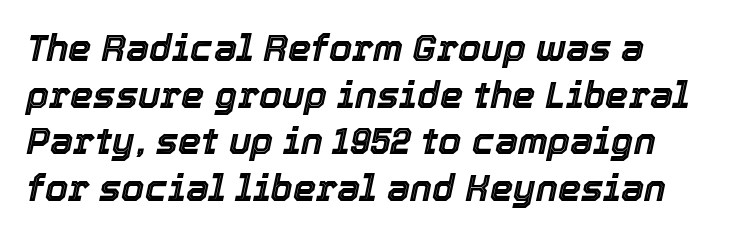
{"italic": "yes", "lean": "right", "slant_degrees": 12, "width": "normal", "x_height": "medium", "monospaced": "no", "underline": "no", "align": "left", "line_spacing": "normal", "line_spacing_ratio": 1.26, "letter_spacing": "normal", "letter_spacing_em": 0.0, "glyph_px": 37}
